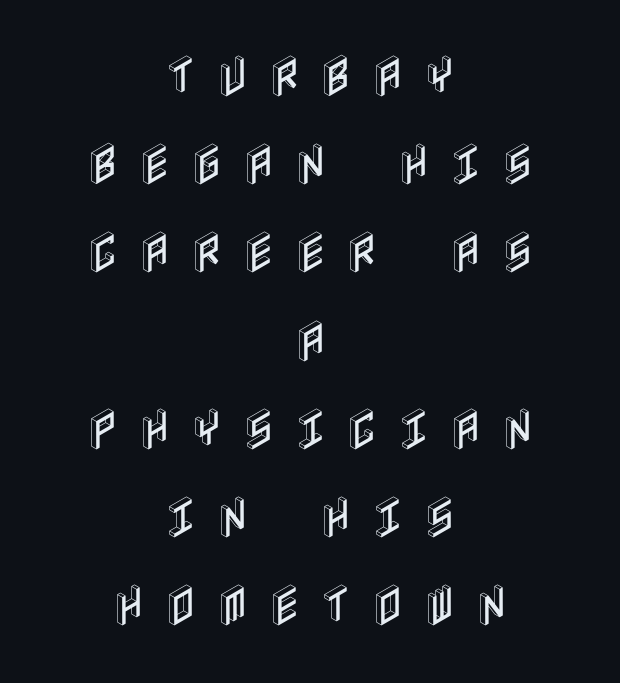
Posture: upright roman. Students, note that the glyphs here are deliberately spaced far apart. Lines of text with bare space underneath. These lines stand farther apart than default settings would place them. Where is the straight margin? There isn't one; the lines are centered.
